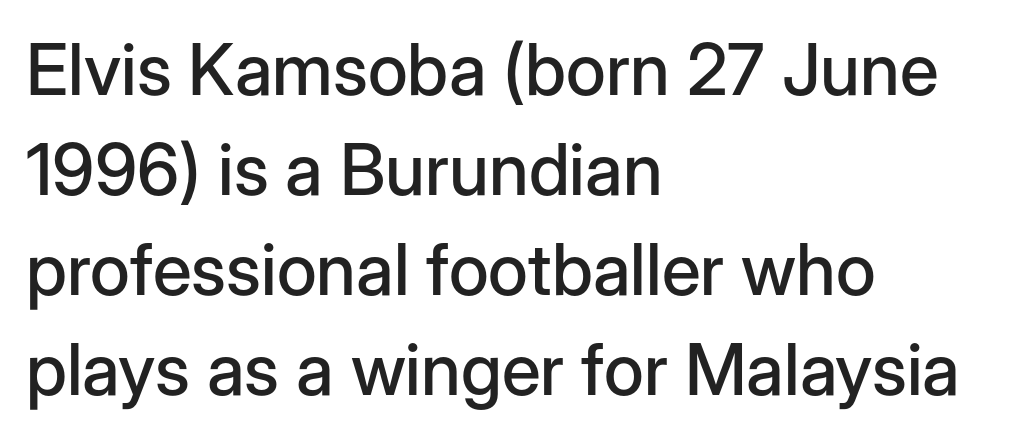
Default kerning and tracking; the words read as compact shapes. The letters stand upright; this is a roman face. Underlining? Definitely not there. This sample keeps an unexceptional amount of space between lines. Classification — sans serif.
